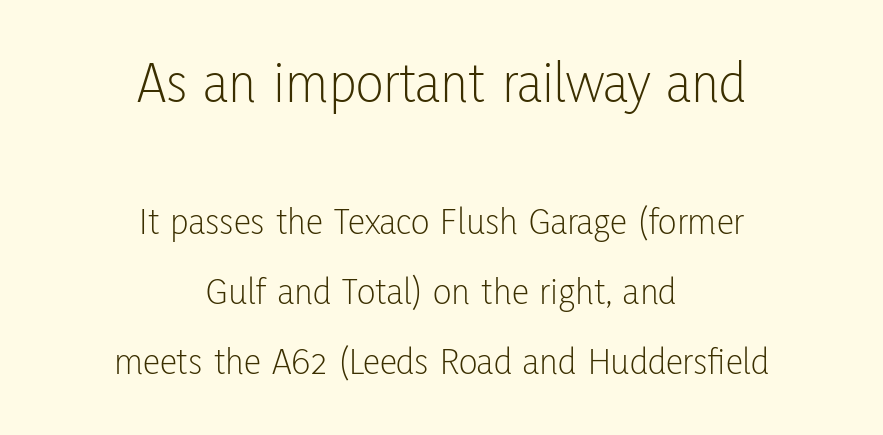
The image shows 58 px light, condensed sans-serif type, upright; set centered, line spacing 1.79x, normal letter spacing, not underlined; the first (top) block is 1.49x larger; low stroke contrast and a medium x-height.
